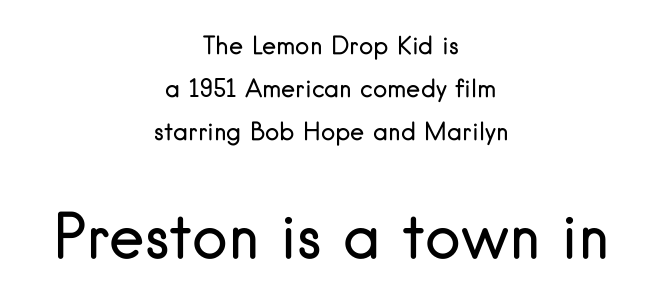
Q: Is the text bold? A: No.
Q: Is the text italic (slanted)? A: No, it is upright.
Q: Is the typeface a serif or a sans-serif typeface? A: Sans-serif.
Q: Is the text underlined? A: No.
Q: How is the paragraph aligned? A: Centered.
Q: Is the spacing between letters normal or unusually wide? A: Normal.
Q: Which block of text is set in a larger size, the first (top) or the second (bottom)? A: The second (bottom) one.
Q: Width (condensed, normal, or wide)? A: Normal.
Q: Stroke contrast? A: Low.
Q: x-height? A: Small.
Q: Monospaced? A: No.
